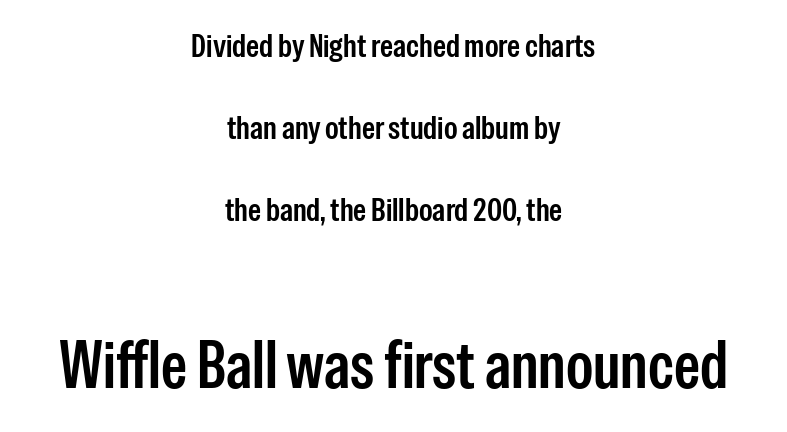
{"serif": "no", "italic": "no", "bold": "semi", "weight": "semibold", "width": "condensed", "stroke_contrast": "low", "x_height": "medium", "monospaced": "no", "underline": "no", "align": "center", "line_spacing": "loose", "line_spacing_ratio": 2.48, "letter_spacing": "normal", "letter_spacing_em": 0.0, "larger_block": "second", "size_ratio": 2.0, "glyph_px": 66}
